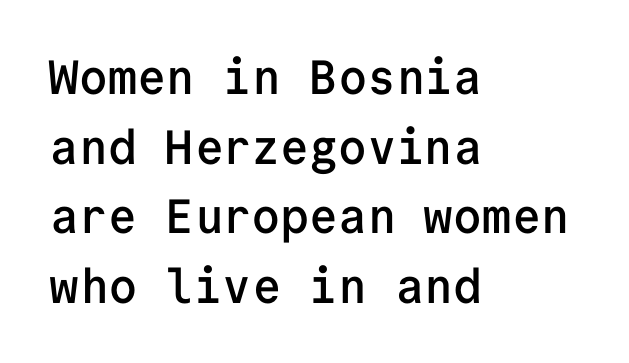
The letters stand upright; this is a roman face. The face used here is rendered with its standard letterfit. Set as a demibold, roughly 600 on the weight scale. The designer left line spacing at the default.
